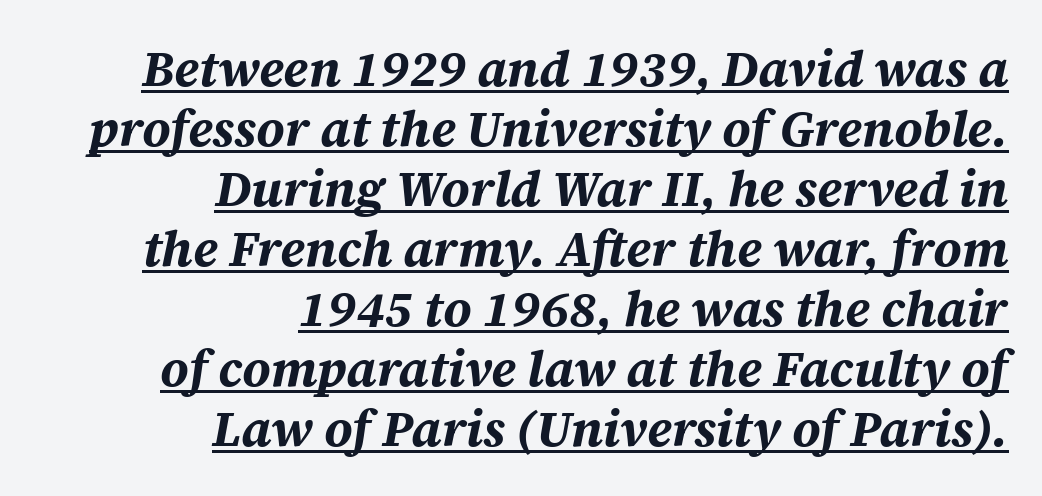
Q: Is the text bold? A: Yes.
Q: Is the text italic (slanted)? A: Yes, it leans right by about 12 degrees.
Q: Is the text underlined? A: Yes.
Q: How is the paragraph aligned? A: Right-aligned.
Q: Is the spacing between letters normal or unusually wide? A: Normal.
Q: Width (condensed, normal, or wide)? A: Normal.
Q: Stroke contrast? A: Medium.
Q: x-height? A: Large.
Q: Monospaced? A: No.
